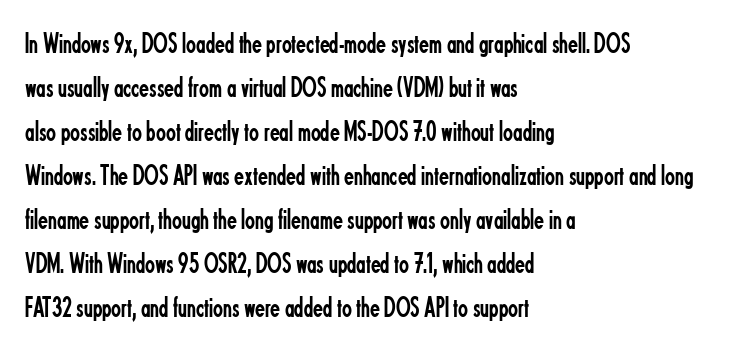
{"serif": "no", "italic": "no", "bold": "no", "weight": "regular", "width": "condensed", "stroke_contrast": "low", "x_height": "small", "monospaced": "no", "underline": "no", "align": "left", "line_spacing": "normal", "line_spacing_ratio": 1.52, "letter_spacing": "normal", "letter_spacing_em": 0.0, "glyph_px": 29}
